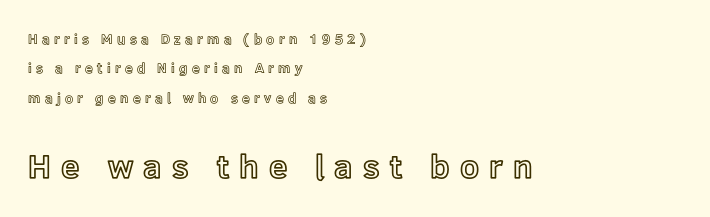
{"italic": "no", "width": "normal", "x_height": "medium", "monospaced": "no", "underline": "no", "align": "left", "line_spacing": "loose", "line_spacing_ratio": 2.09, "letter_spacing": "wide", "letter_spacing_em": 0.31, "larger_block": "second", "size_ratio": 2.36, "glyph_px": 33}
